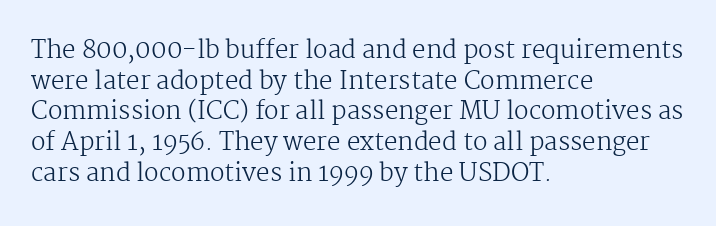
The image shows 24 px text type, upright; set left-aligned, normal line spacing (1.28x), normal letter spacing, not underlined.
